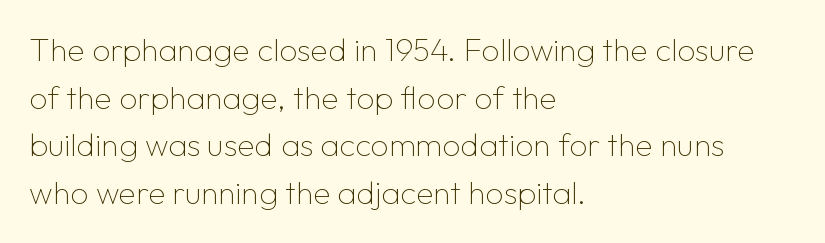
{"serif": "no", "italic": "no", "bold": "no", "weight": "thin", "width": "normal", "stroke_contrast": "low", "x_height": "medium", "monospaced": "no", "underline": "no", "align": "left", "line_spacing": "normal", "line_spacing_ratio": 1.49, "letter_spacing": "normal", "letter_spacing_em": 0.0, "glyph_px": 32}
